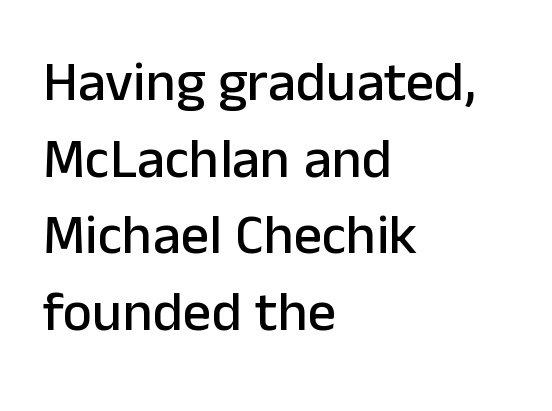
The image shows 56 px sans-serif type, upright; set left-aligned, normal line spacing (1.37x), normal letter spacing, not underlined; low stroke contrast and a medium x-height.
